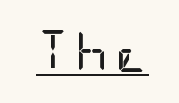
The image shows 41 px regular-weight, condensed sans-serif type, upright; set underlined; low stroke contrast and a large x-height.
